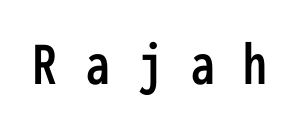
Q: Is the text italic (slanted)? A: No, it is upright.
Q: Is the typeface a serif or a sans-serif typeface? A: Sans-serif.
Q: Is the text underlined? A: No.
Q: Is the spacing between letters normal or unusually wide? A: Unusually wide.
Q: Width (condensed, normal, or wide)? A: Condensed.
Q: Stroke contrast? A: Low.
Q: x-height? A: Medium.
Q: Monospaced? A: Yes.
